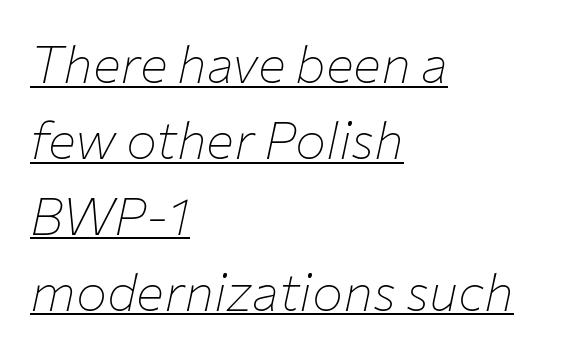
Q: Is the text bold? A: No.
Q: Is the text italic (slanted)? A: Yes, it leans right by about 12 degrees.
Q: Is the text underlined? A: Yes.
Q: How is the paragraph aligned? A: Left-aligned.
Q: Is the spacing between letters normal or unusually wide? A: Normal.
Q: Is the spacing between lines tight, normal or loose? A: Normal.
Q: Width (condensed, normal, or wide)? A: Normal.
Q: Stroke contrast? A: Low.
Q: x-height? A: Medium.
Q: Monospaced? A: No.
